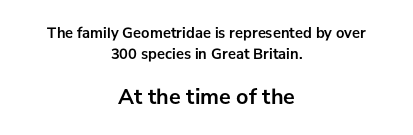
The image shows 22 px bold type, upright; set centered, normal line spacing (1.38x), normal letter spacing, not underlined; the second (bottom) block is 1.47x larger.
